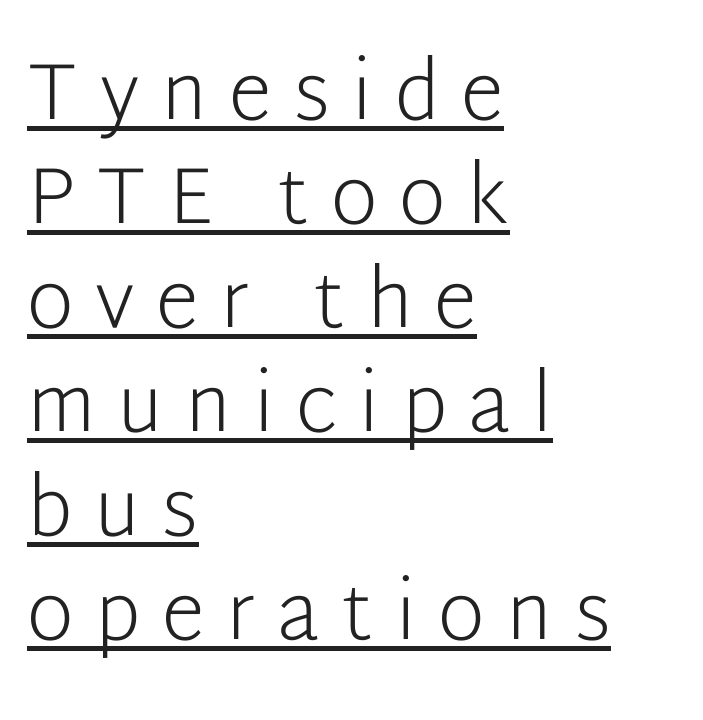
The image shows 80 px light sans-serif type, upright; set left-aligned, normal line spacing (1.3x), unusually wide letter spacing (+0.27 em), underlined; low stroke contrast and a medium x-height.
